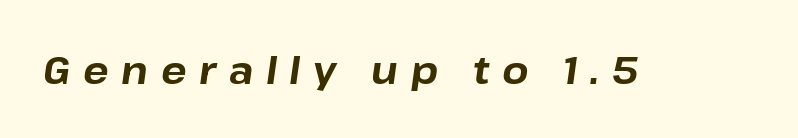
Q: Is the text bold? A: Yes.
Q: Is the text italic (slanted)? A: Yes, it leans right by about 8 degrees.
Q: Is the text underlined? A: No.
Q: Is the spacing between letters normal or unusually wide? A: Unusually wide.
Q: Width (condensed, normal, or wide)? A: Normal.
Q: Stroke contrast? A: Low.
Q: x-height? A: Medium.
Q: Monospaced? A: No.
